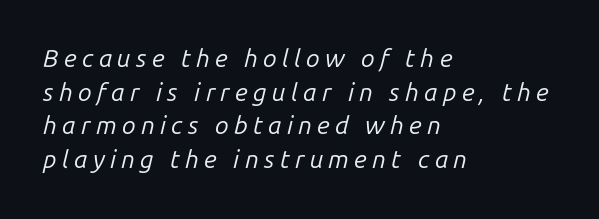
Q: Is the text bold? A: No.
Q: Is the text italic (slanted)? A: Yes, it leans right by about 14 degrees.
Q: Is the text underlined? A: No.
Q: How is the paragraph aligned? A: Left-aligned.
Q: Is the spacing between letters normal or unusually wide? A: Unusually wide.
Q: Is the spacing between lines tight, normal or loose? A: Normal.
